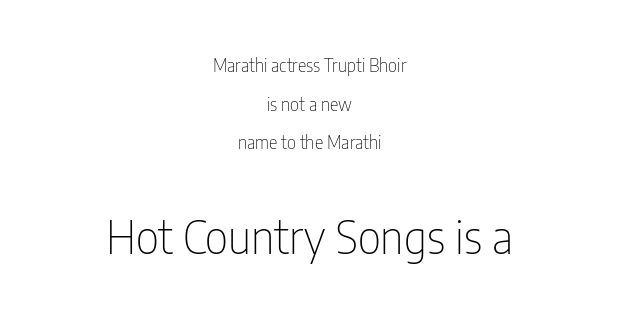
The image shows 46 px thin, condensed sans-serif type, upright; set centered, loose line spacing (2.15x), normal letter spacing, not underlined; the second (bottom) block is 2.56x larger; low stroke contrast and a medium x-height.
